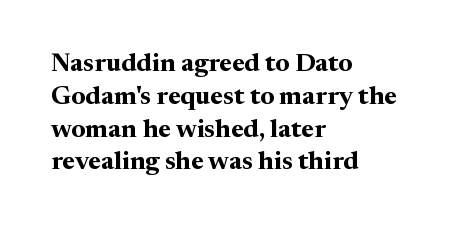
The image shows 26 px bold type, upright; set left-aligned, normal line spacing (1.26x), normal letter spacing, not underlined.
